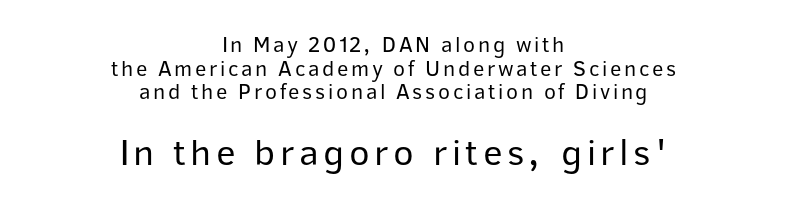
Q: Is the text bold? A: No.
Q: Is the text italic (slanted)? A: No, it is upright.
Q: Is the typeface a serif or a sans-serif typeface? A: Sans-serif.
Q: Is the text underlined? A: No.
Q: How is the paragraph aligned? A: Centered.
Q: Is the spacing between lines tight, normal or loose? A: Tight.
Q: Which block of text is set in a larger size, the first (top) or the second (bottom)? A: The second (bottom) one.
Q: Width (condensed, normal, or wide)? A: Normal.
Q: Stroke contrast? A: Low.
Q: x-height? A: Medium.
Q: Monospaced? A: No.
